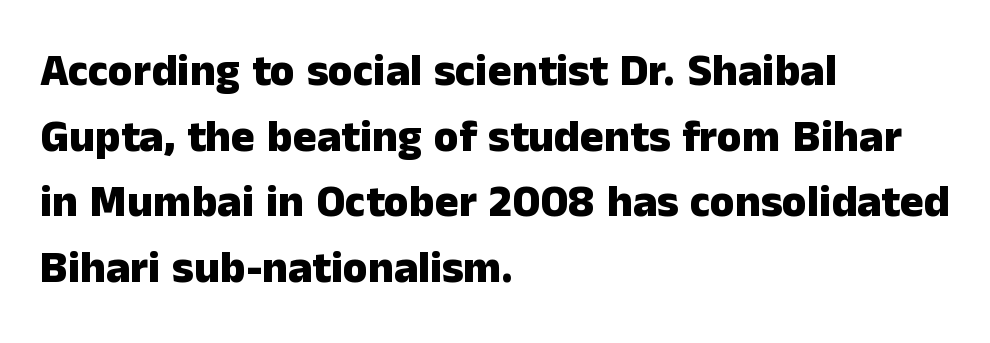
{"serif": "no", "italic": "no", "bold": "yes", "weight": "heavy", "width": "normal", "stroke_contrast": "low", "x_height": "medium", "monospaced": "no", "underline": "no", "align": "left", "line_spacing": "normal", "line_spacing_ratio": 1.46, "letter_spacing": "normal", "letter_spacing_em": 0.0, "glyph_px": 45}
